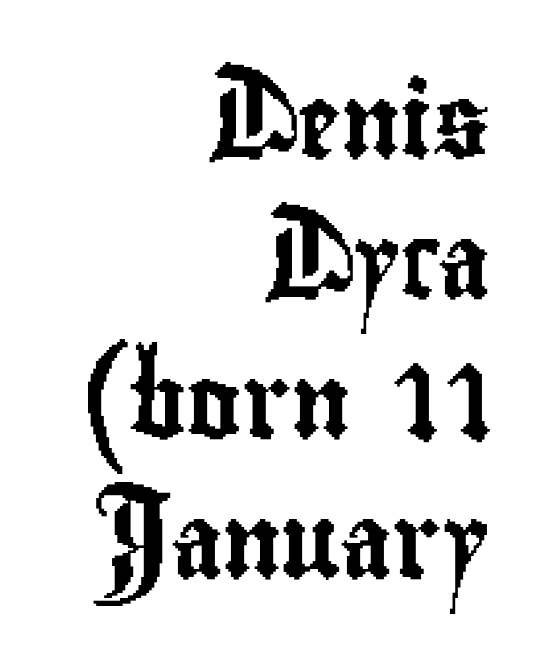
{"serif": "no", "italic": "no", "width": "condensed", "stroke_contrast": "low", "x_height": "small", "monospaced": "no", "underline": "no", "align": "right", "line_spacing_ratio": 1.89, "letter_spacing": "normal", "letter_spacing_em": 0.0, "glyph_px": 74}
